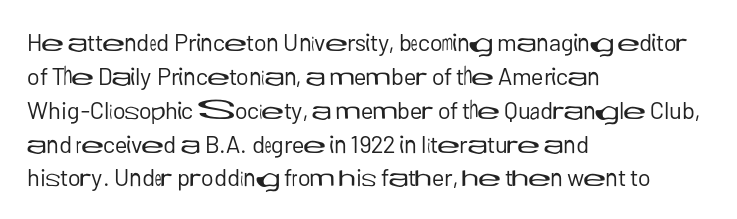
Decoration check: the copy has no underline. Teacher's note: observe the even left margin — that is flush-left alignment. Interline gaps are of average width in this sample. No chunkiness to these letters — they're not bold. These lines were composed using upright roman letters.
